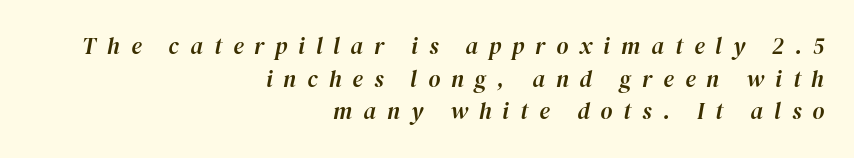
{"italic": "yes", "lean": "right", "slant_degrees": 12, "underline": "no", "align": "right", "line_spacing": "normal", "line_spacing_ratio": 1.42, "letter_spacing": "wide", "letter_spacing_em": 0.48, "glyph_px": 23}
